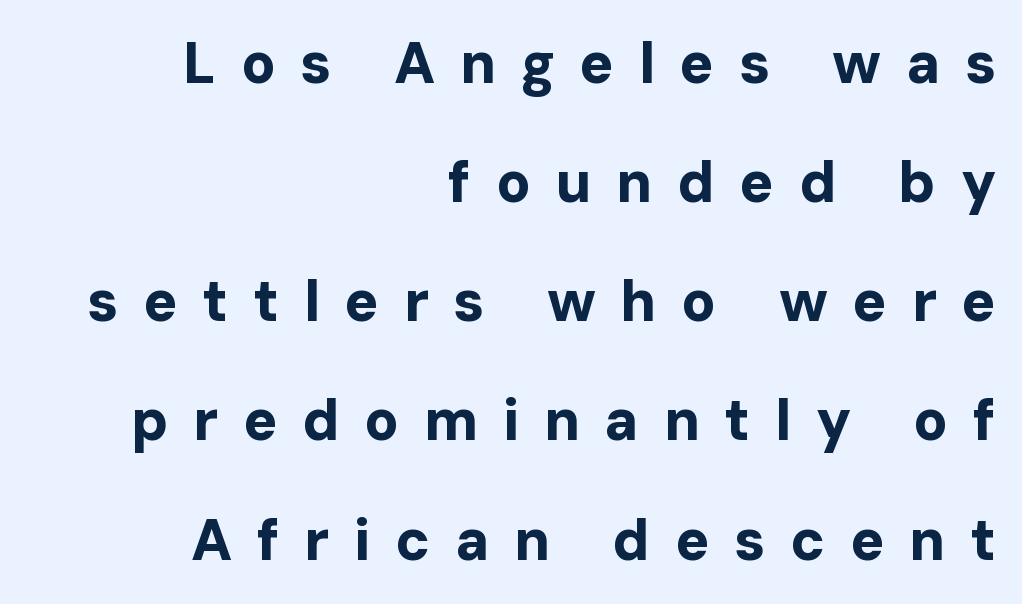
Q: Is the text bold? A: Yes.
Q: Is the text italic (slanted)? A: No, it is upright.
Q: Is the typeface a serif or a sans-serif typeface? A: Sans-serif.
Q: Is the text underlined? A: No.
Q: How is the paragraph aligned? A: Right-aligned.
Q: Is the spacing between letters normal or unusually wide? A: Unusually wide.
Q: Is the spacing between lines tight, normal or loose? A: Loose.
Q: Width (condensed, normal, or wide)? A: Normal.
Q: Stroke contrast? A: Low.
Q: x-height? A: Medium.
Q: Monospaced? A: No.
